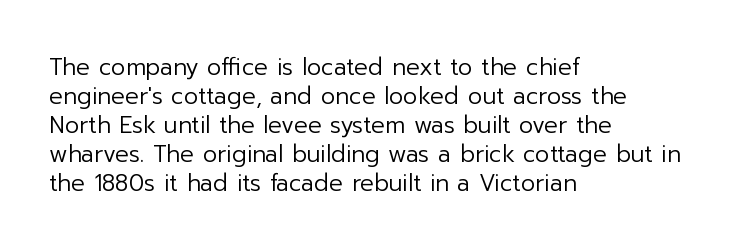
Q: Is the text bold? A: No.
Q: Is the text italic (slanted)? A: No, it is upright.
Q: Is the text underlined? A: No.
Q: How is the paragraph aligned? A: Left-aligned.
Q: Is the spacing between letters normal or unusually wide? A: Normal.
Q: Is the spacing between lines tight, normal or loose? A: Normal.
